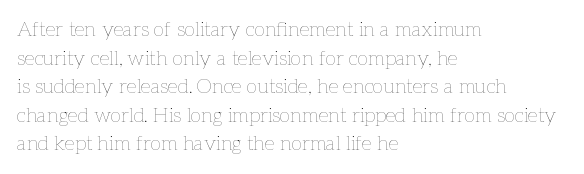
Honestly, the letter spacing is just normal — you wouldn't notice it. Every row of glyphs begins at an identical x-position on the left. The lettering holds an erect, upright posture throughout. A typesetter would call this leading conventional body-copy spacing.
